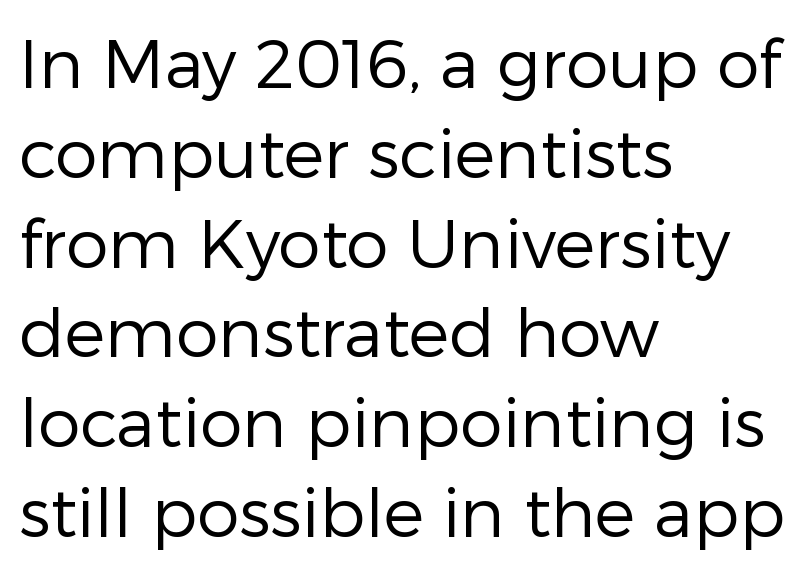
{"serif": "no", "italic": "no", "bold": "no", "weight": "regular", "width": "normal", "stroke_contrast": "low", "x_height": "medium", "monospaced": "no", "underline": "no", "align": "left", "line_spacing": "normal", "line_spacing_ratio": 1.32, "letter_spacing": "normal", "letter_spacing_em": 0.0, "glyph_px": 68}
